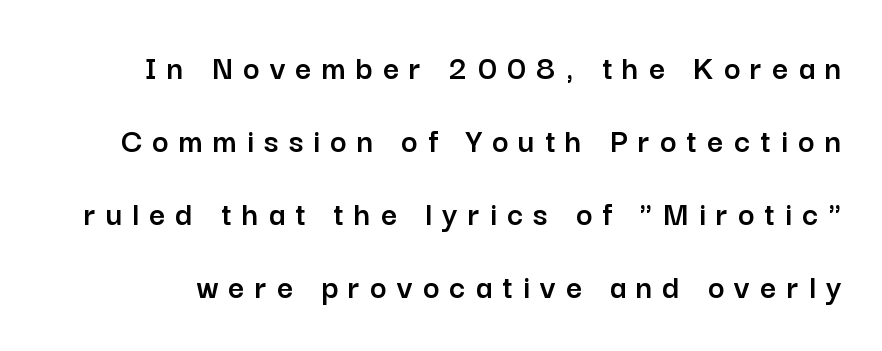
Q: Is the text italic (slanted)? A: No, it is upright.
Q: Is the typeface a serif or a sans-serif typeface? A: Sans-serif.
Q: Is the text underlined? A: No.
Q: Is the spacing between letters normal or unusually wide? A: Unusually wide.
Q: Is the spacing between lines tight, normal or loose? A: Loose.
Q: Width (condensed, normal, or wide)? A: Normal.
Q: Stroke contrast? A: Low.
Q: x-height? A: Medium.
Q: Monospaced? A: No.
